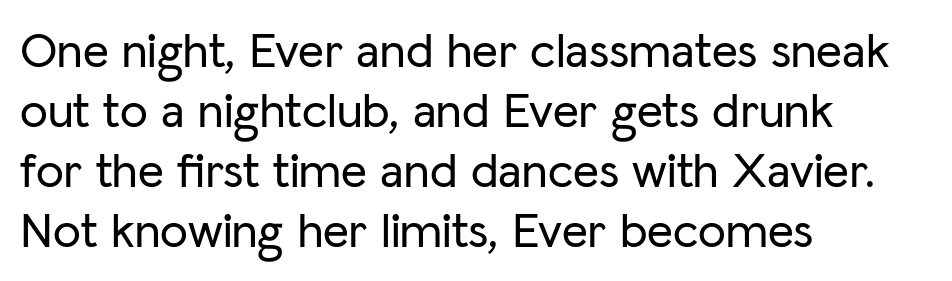
The image shows 50 px sans-serif type, upright; set left-aligned, line spacing 1.2x, normal letter spacing, not underlined; low stroke contrast and a medium x-height.
